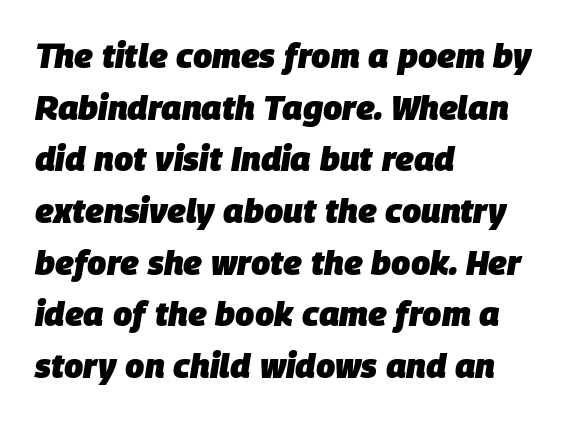
Q: Is the text bold? A: Yes.
Q: Is the text italic (slanted)? A: Yes, it leans right by about 9 degrees.
Q: Is the text underlined? A: No.
Q: How is the paragraph aligned? A: Left-aligned.
Q: Is the spacing between letters normal or unusually wide? A: Normal.
Q: Is the spacing between lines tight, normal or loose? A: Normal.
Q: Width (condensed, normal, or wide)? A: Normal.
Q: Stroke contrast? A: Low.
Q: x-height? A: Large.
Q: Monospaced? A: No.
